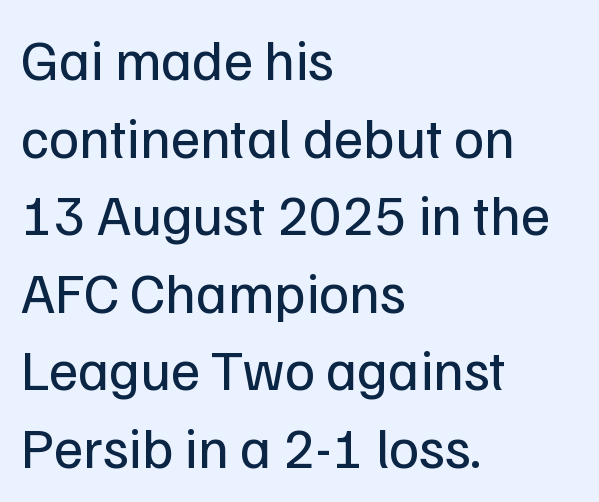
This rendering uses left alignment, leaving the right contour irregular. Each stroke keeps to a modest, everyday thickness or less. Varying glyph widths throughout — classic text-font behaviour. A typesetter would call this leading conventional body-copy spacing.
